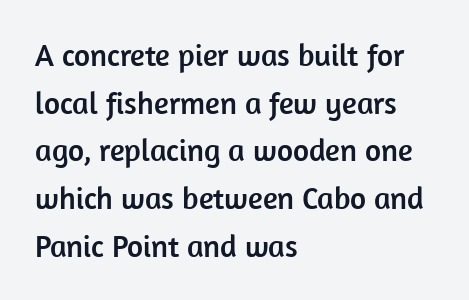
Designer's note — italics off, roman on. Glance below the letters and you will spot only blank space. The tracking reads as untouched default to a designer's eye. These lines are rendered in a variable-pitch font.
